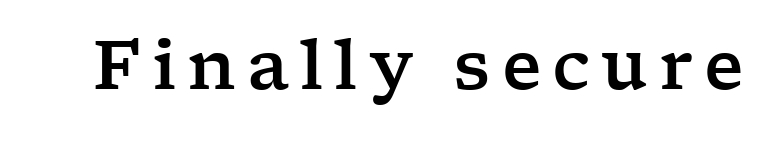
{"serif": "yes", "italic": "no", "width": "wide", "stroke_contrast": "low", "x_height": "medium", "monospaced": "no", "underline": "no", "glyph_px": 68}
